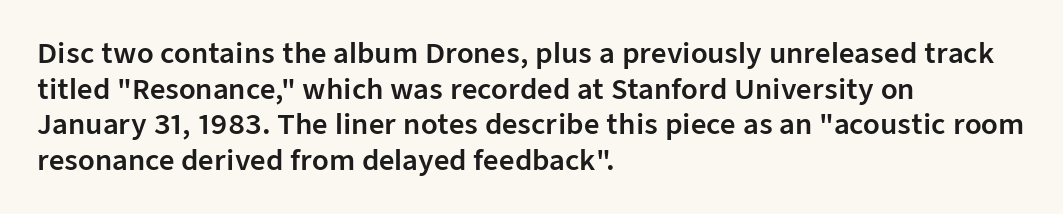
{"italic": "no", "underline": "no", "align": "left", "line_spacing": "normal", "line_spacing_ratio": 1.32, "letter_spacing": "normal", "letter_spacing_em": 0.0, "glyph_px": 27}
